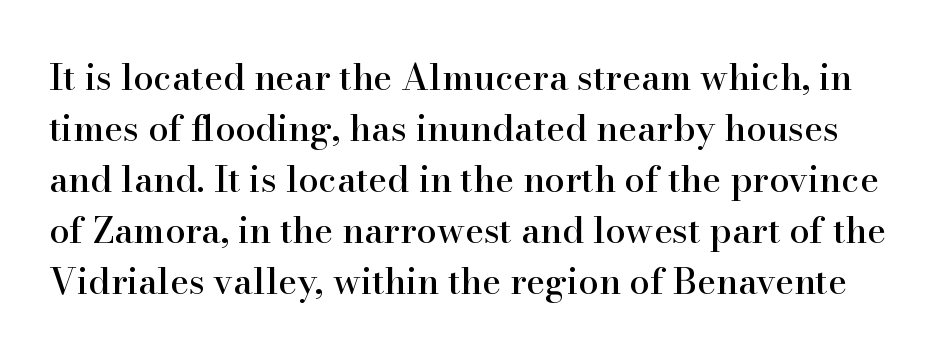
The image shows 36 px serif type, upright; set normal line spacing (1.42x), normal letter spacing, not underlined; high stroke contrast and a small x-height.
